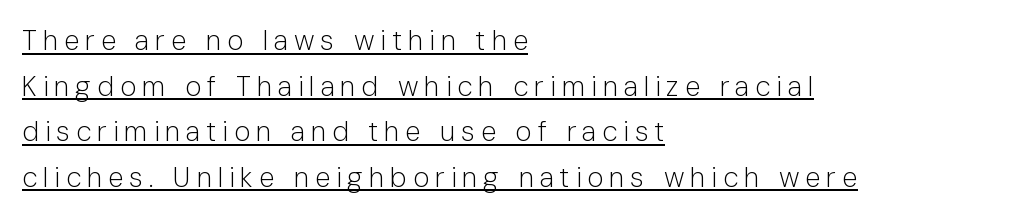
Reading down the column, the eye jumps a familiar distance to each next line. Horizontally, the lines are justified to the leading edge only. Font category for this specimen: sans-serif. These lines are rendered in a variable-pitch font. Is the type heavy? It reads as light-to-regular instead. Every stem runs plumb, perpendicular to the baseline.
